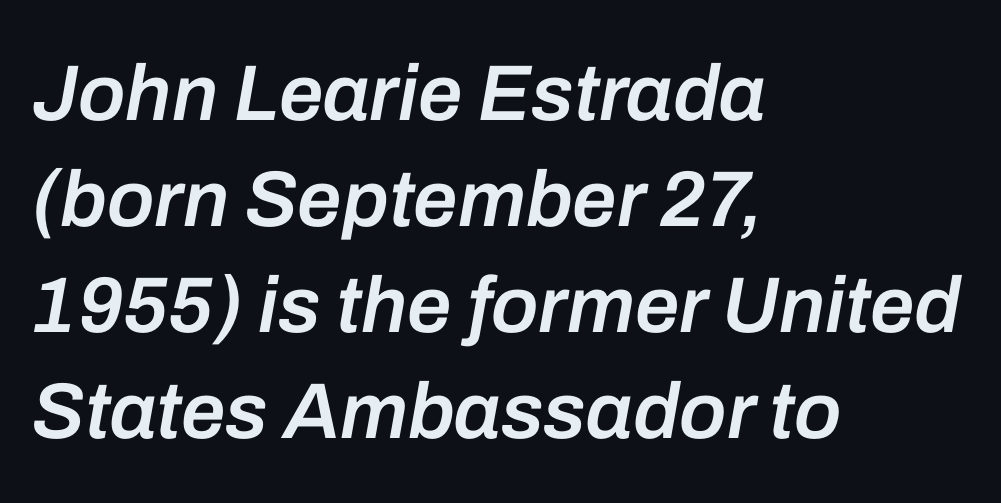
Beneath every word, the page is bare. Compared with typical body copy, the letter spacing here is the same. In CSS terms this would be text-align: left. Posture: slanted.
